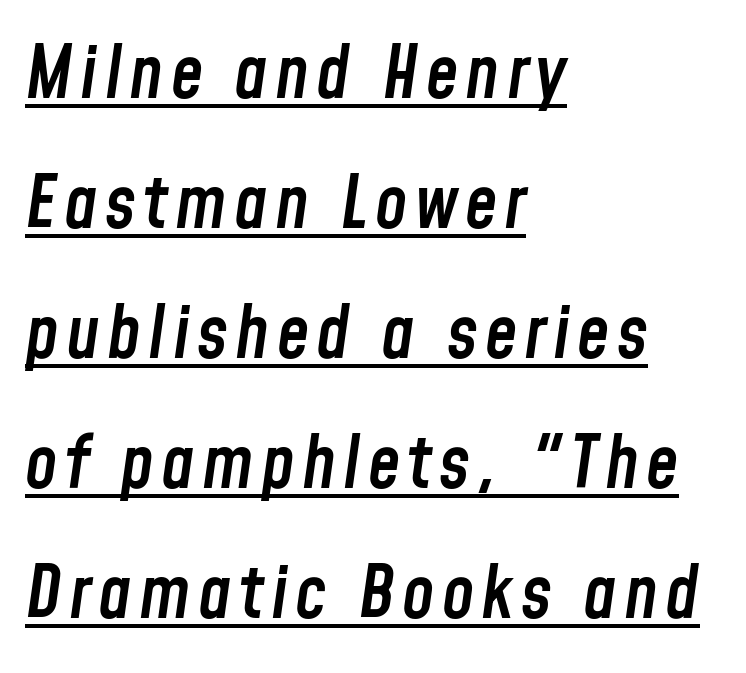
{"italic": "yes", "lean": "right", "slant_degrees": 8, "bold": "semi", "weight": "semibold", "width": "condensed", "stroke_contrast": "low", "x_height": "medium", "monospaced": "no", "underline": "yes", "align": "left", "line_spacing_ratio": 1.78, "glyph_px": 73}
